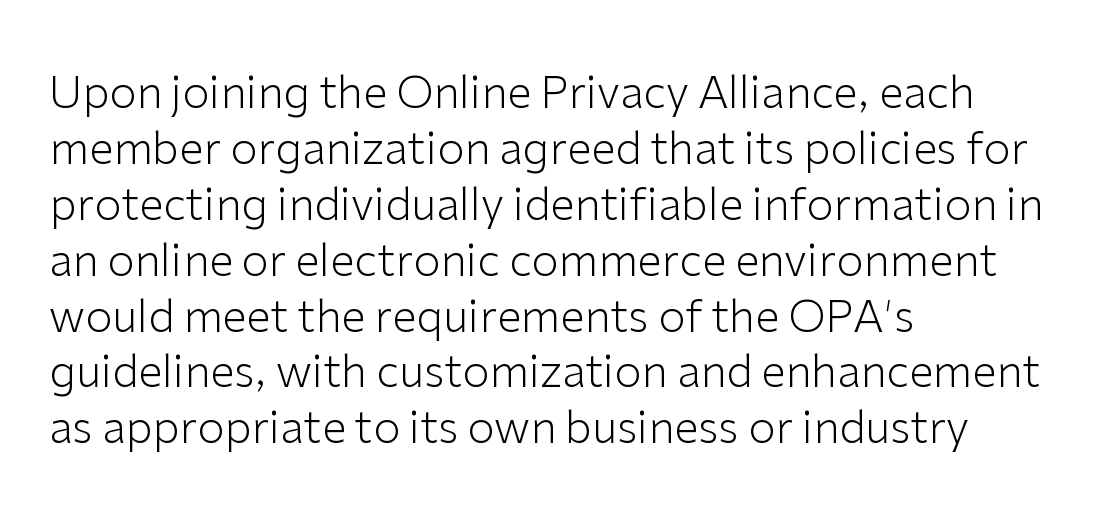
The image shows 44 px light sans-serif type, upright; set left-aligned, normal line spacing (1.27x), normal letter spacing, not underlined; low stroke contrast and a medium x-height.
